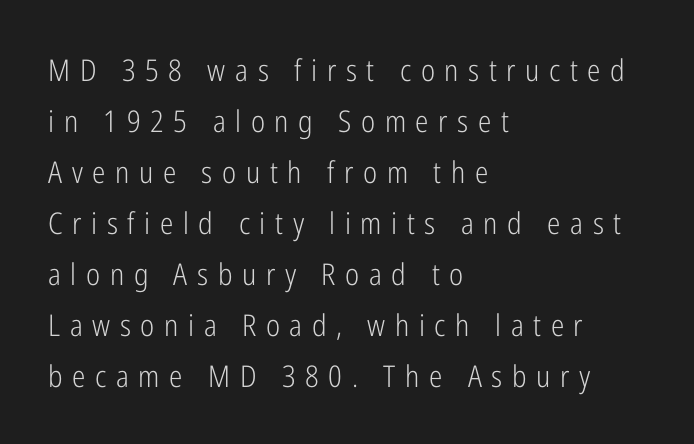
{"serif": "no", "italic": "no", "bold": "no", "weight": "light", "width": "condensed", "stroke_contrast": "low", "x_height": "medium", "monospaced": "no", "underline": "no", "align": "left", "line_spacing": "normal", "line_spacing_ratio": 1.7, "letter_spacing": "wide", "letter_spacing_em": 0.32, "glyph_px": 30}
